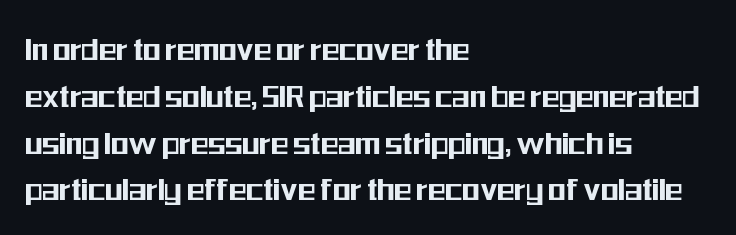
Q: Is the text italic (slanted)? A: No, it is upright.
Q: Is the typeface a serif or a sans-serif typeface? A: Sans-serif.
Q: Is the text underlined? A: No.
Q: How is the paragraph aligned? A: Left-aligned.
Q: Is the spacing between letters normal or unusually wide? A: Normal.
Q: Is the spacing between lines tight, normal or loose? A: Normal.
Q: Width (condensed, normal, or wide)? A: Condensed.
Q: Stroke contrast? A: Medium.
Q: x-height? A: Medium.
Q: Monospaced? A: No.
